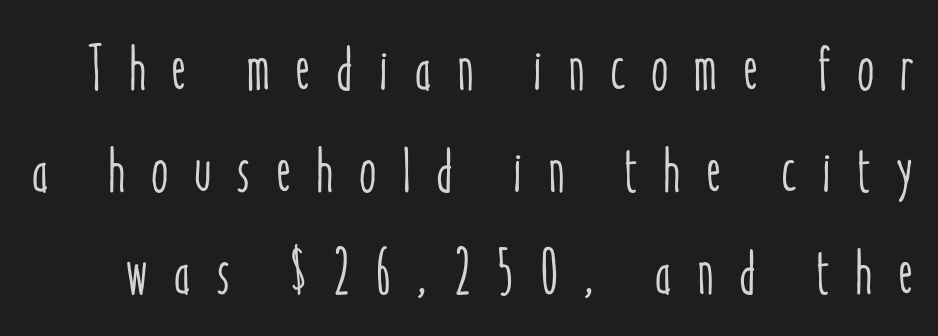
Rows of type keep a routine distance in the vertical direction. Note the varied advance widths — an 'i' is clearly narrower than an 'm'. Words float on clear page, feet unadorned. Glyph-to-glyph distance is far greater than everyday printed text. This sample uses an upright cut, with every glyph sitting square on the baseline.
